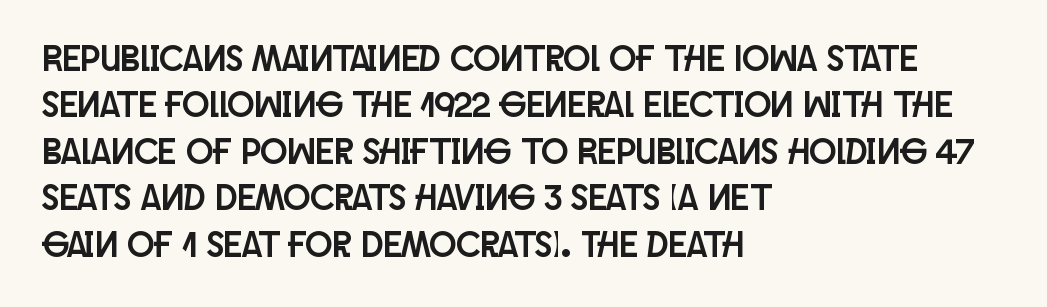
Do the characters align in a grid? No, the font is proportional. Casual observation: everything's shoved over to the left. Quick note: underline off. Stroke terminals: plain, sans-serif. Posture: straight, roman, zero tilt.
